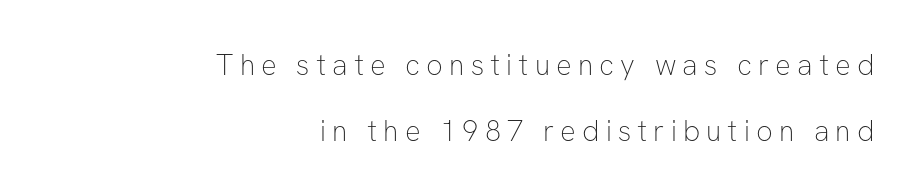
Q: Is the text bold? A: No.
Q: Is the text italic (slanted)? A: No, it is upright.
Q: Is the typeface a serif or a sans-serif typeface? A: Sans-serif.
Q: Is the text underlined? A: No.
Q: How is the paragraph aligned? A: Right-aligned.
Q: Is the spacing between letters normal or unusually wide? A: Unusually wide.
Q: Is the spacing between lines tight, normal or loose? A: Loose.
Q: Width (condensed, normal, or wide)? A: Normal.
Q: Stroke contrast? A: Low.
Q: x-height? A: Medium.
Q: Monospaced? A: No.
